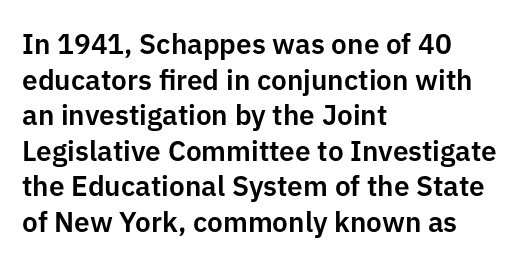
If you drew a ruler down the left edge, every line would touch it. Proportional: the letters do not fall into vertical columns. Characters follow at the spacing the type designer built in. If you measured baseline to baseline, you'd find a middling distance. Grotesque or geometric, the face here clearly has no serifs.
